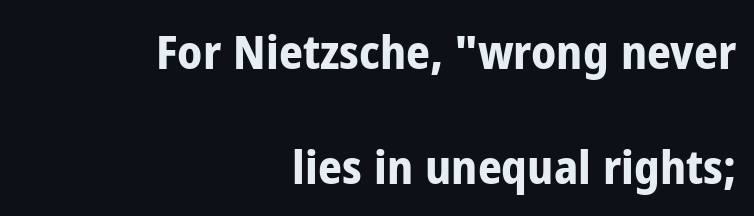
Q: Is the text bold? A: Yes.
Q: Is the text italic (slanted)? A: No, it is upright.
Q: Is the typeface a serif or a sans-serif typeface? A: Sans-serif.
Q: Is the text underlined? A: No.
Q: How is the paragraph aligned? A: Right-aligned.
Q: Is the spacing between letters normal or unusually wide? A: Normal.
Q: Is the spacing between lines tight, normal or loose? A: Loose.
Q: Width (condensed, normal, or wide)? A: Condensed.
Q: Stroke contrast? A: Low.
Q: x-height? A: Medium.
Q: Monospaced? A: No.
